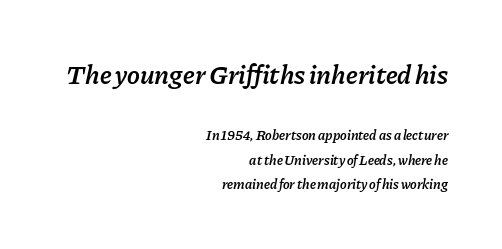
Q: Is the text bold? A: Semi-bold.
Q: Is the text italic (slanted)? A: Yes, it leans right by about 11 degrees.
Q: Is the text underlined? A: No.
Q: How is the paragraph aligned? A: Right-aligned.
Q: Is the spacing between letters normal or unusually wide? A: Normal.
Q: Which block of text is set in a larger size, the first (top) or the second (bottom)? A: The first (top) one.
